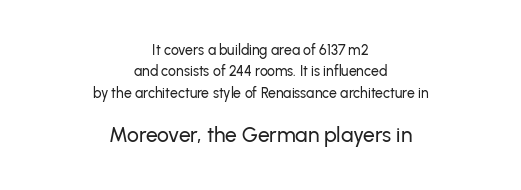
The image shows 21 px text type, upright; set centered, normal line spacing (1.53x), normal letter spacing, not underlined; the second (bottom) block is 1.5x larger.
